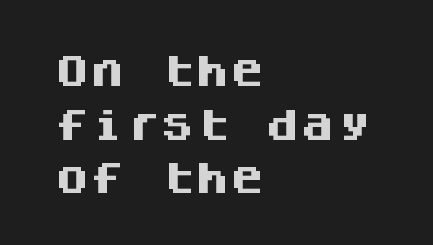
The image shows 35 px heavy sans-serif type, upright, monospaced; set left-aligned, normal line spacing (1.53x), normal letter spacing, not underlined; medium stroke contrast and a large x-height.
